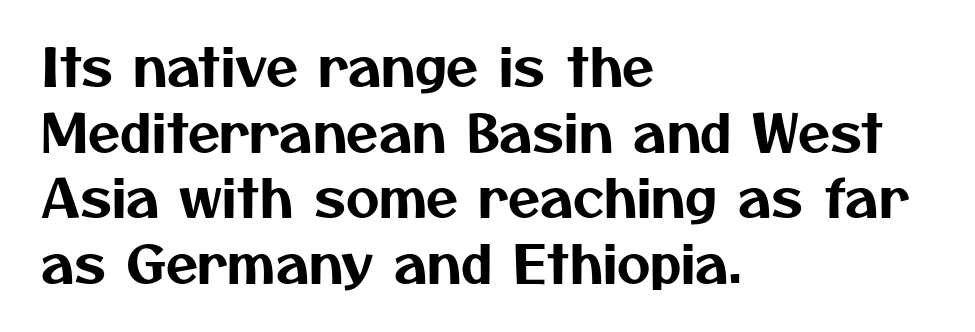
The image shows 52 px sans-serif type; set left-aligned, normal line spacing (1.26x), normal letter spacing, not underlined; medium stroke contrast and a medium x-height.
